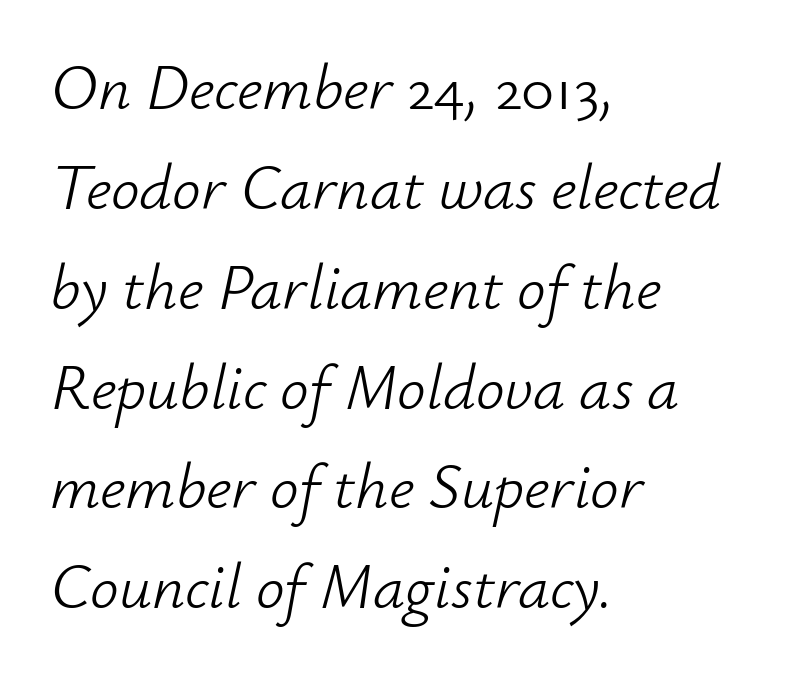
Q: Is the text bold? A: No.
Q: Is the text italic (slanted)? A: Yes, it leans right by about 12 degrees.
Q: Is the text underlined? A: No.
Q: How is the paragraph aligned? A: Left-aligned.
Q: Is the spacing between letters normal or unusually wide? A: Normal.
Q: Is the spacing between lines tight, normal or loose? A: Normal.
Q: Width (condensed, normal, or wide)? A: Normal.
Q: Stroke contrast? A: Low.
Q: x-height? A: Small.
Q: Monospaced? A: No.
